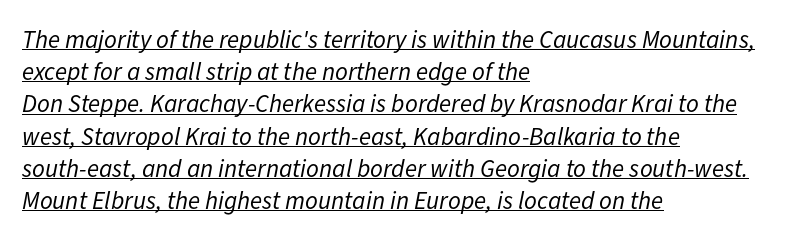
{"italic": "yes", "lean": "right", "slant_degrees": 11, "bold": "no", "underline": "yes", "align": "left", "line_spacing": "normal", "line_spacing_ratio": 1.29, "letter_spacing": "normal", "letter_spacing_em": 0.0, "glyph_px": 25}
